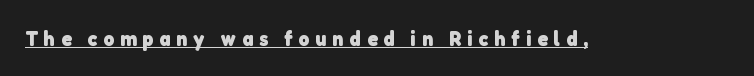
Q: Is the text bold? A: Yes.
Q: Is the text underlined? A: Yes.
Q: Is the spacing between letters normal or unusually wide? A: Unusually wide.
